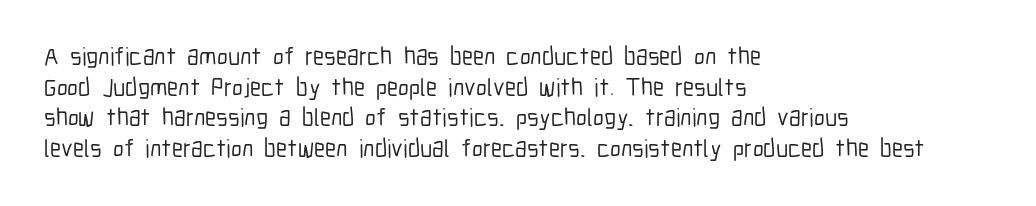
The image shows 25 px text type, upright; set left-aligned, line spacing 1.23x, normal letter spacing, not underlined.
